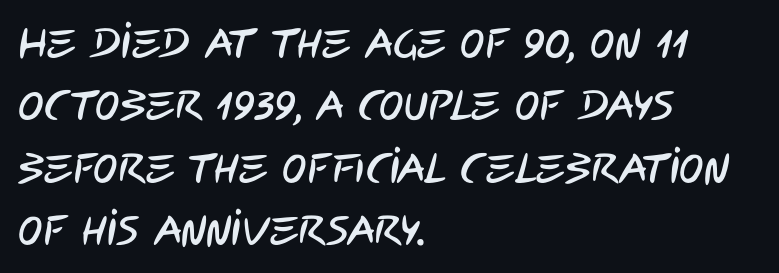
The image shows 41 px condensed sans-serif type; set left-aligned, normal line spacing (1.52x), normal letter spacing, not underlined; low stroke contrast and a large x-height.
